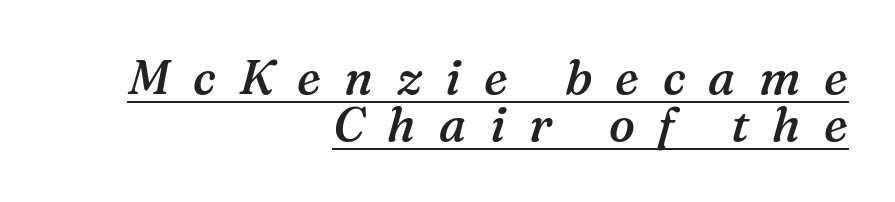
The passage shown is semibold, sitting just below true bold. The sample's only ornament is a line tracing under the words. Examine the stroke ends and you'll spot serifs. Line spacing here is tight.
